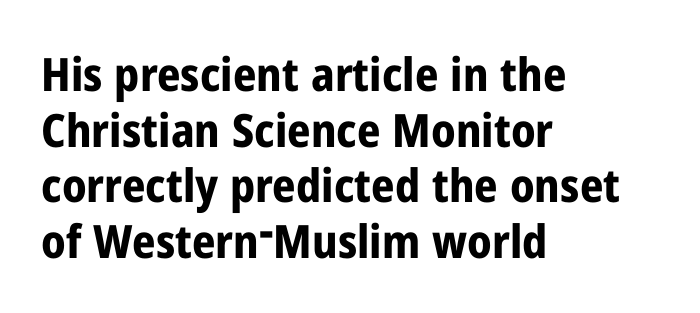
Q: Is the text bold? A: Yes.
Q: Is the text italic (slanted)? A: No, it is upright.
Q: Is the typeface a serif or a sans-serif typeface? A: Sans-serif.
Q: Is the text underlined? A: No.
Q: How is the paragraph aligned? A: Left-aligned.
Q: Is the spacing between letters normal or unusually wide? A: Normal.
Q: Width (condensed, normal, or wide)? A: Condensed.
Q: Stroke contrast? A: Low.
Q: x-height? A: Medium.
Q: Monospaced? A: No.
